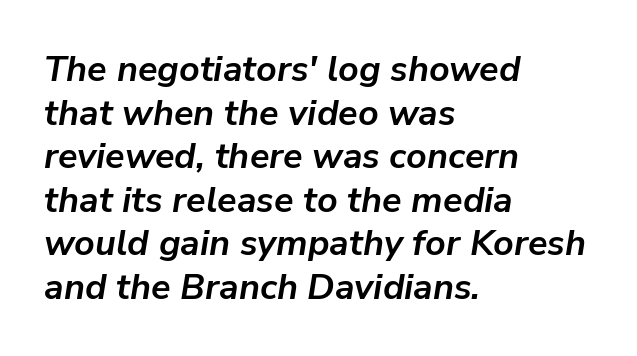
The image shows 36 px semibold type, italic (leaning right); set left-aligned, line spacing 1.21x, normal letter spacing, not underlined; low stroke contrast and a medium x-height.
